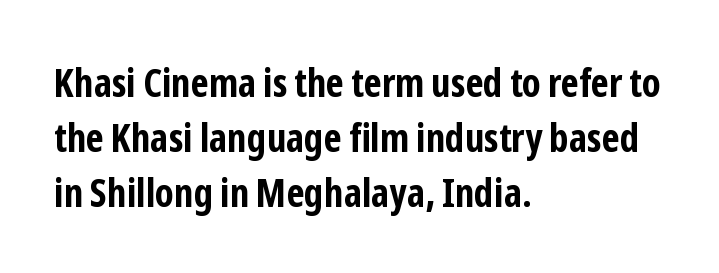
The area under the type is left untouched. The designer left line spacing at the default. Look at the bottom of the vertical strokes: they stop flat, with no serifs. Caption: bold face, heavy strokes. The rendering uses natural spacing where letterforms have individual widths. You could call the tracking neutral — neither tight nor loose.
